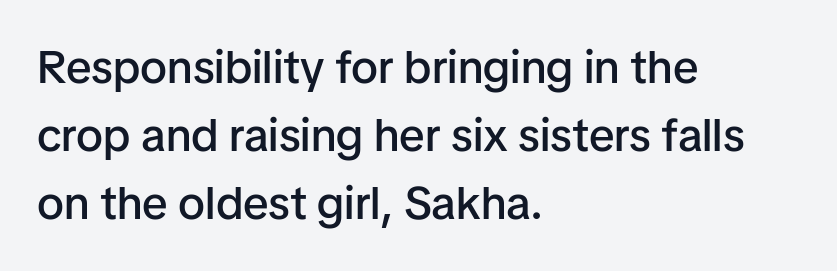
Bare-footed words on every line. Semibold letterforms, between regular and bold. Typeset ragged right — the left edge is the straight one. Designer's note — italics off, roman on.
